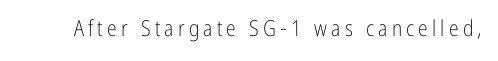
{"italic": "no", "bold": "no", "underline": "no", "glyph_px": 22}
